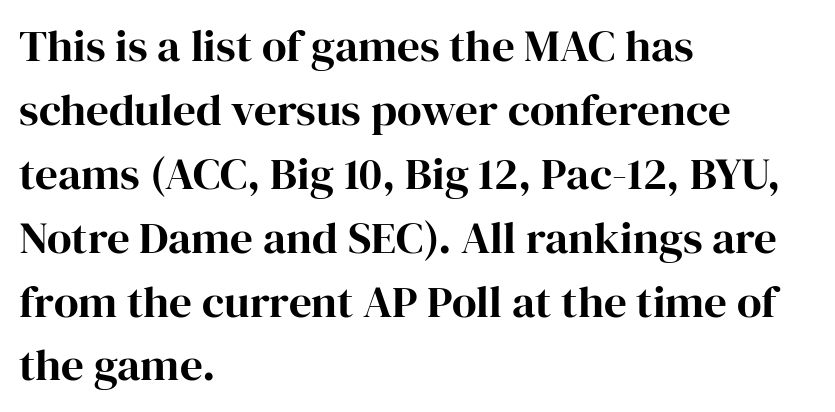
{"serif": "yes", "italic": "no", "width": "normal", "stroke_contrast": "high", "x_height": "medium", "monospaced": "no", "underline": "no", "align": "left", "line_spacing": "normal", "line_spacing_ratio": 1.42, "letter_spacing": "normal", "letter_spacing_em": 0.0, "glyph_px": 45}
